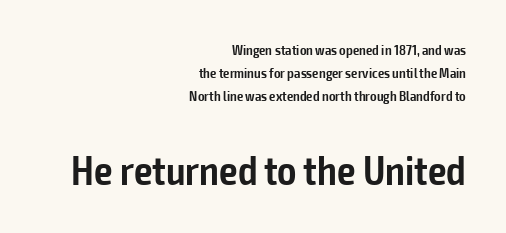
Q: Is the text bold? A: Semi-bold.
Q: Is the text italic (slanted)? A: No, it is upright.
Q: Is the typeface a serif or a sans-serif typeface? A: Sans-serif.
Q: Is the text underlined? A: No.
Q: How is the paragraph aligned? A: Right-aligned.
Q: Is the spacing between letters normal or unusually wide? A: Normal.
Q: Is the spacing between lines tight, normal or loose? A: Normal.
Q: Which block of text is set in a larger size, the first (top) or the second (bottom)? A: The second (bottom) one.
Q: Width (condensed, normal, or wide)? A: Condensed.
Q: Stroke contrast? A: Low.
Q: x-height? A: Medium.
Q: Monospaced? A: No.
